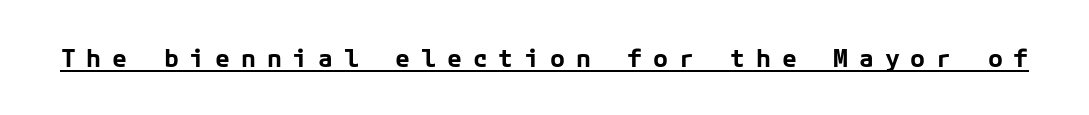
Q: Is the text bold? A: Yes.
Q: Is the text italic (slanted)? A: No, it is upright.
Q: Is the text underlined? A: Yes.
Q: Is the spacing between letters normal or unusually wide? A: Unusually wide.
